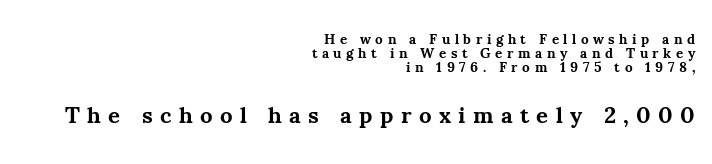
{"italic": "no", "bold": "yes", "underline": "no", "align": "right", "line_spacing": "tight", "line_spacing_ratio": 1.01, "letter_spacing": "wide", "letter_spacing_em": 0.32, "larger_block": "second", "size_ratio": 1.64, "glyph_px": 23}
